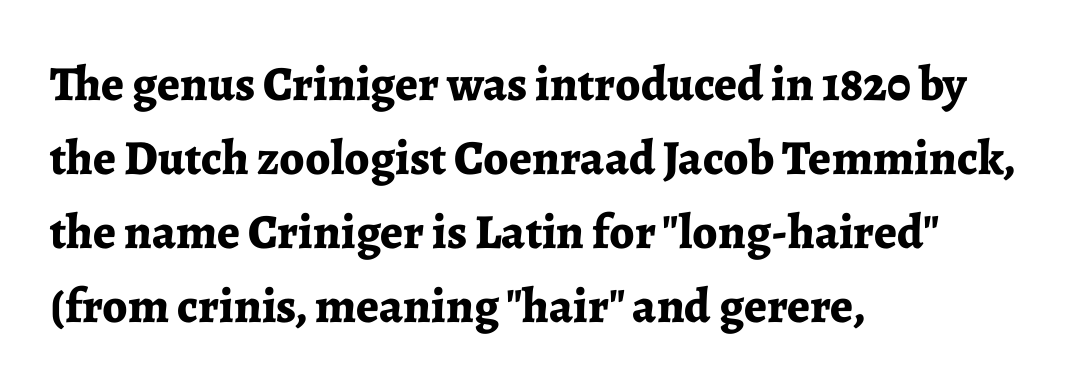
The image shows 49 px bold serif type, upright; set left-aligned, normal line spacing (1.51x), normal letter spacing, not underlined; low stroke contrast and a medium x-height.
